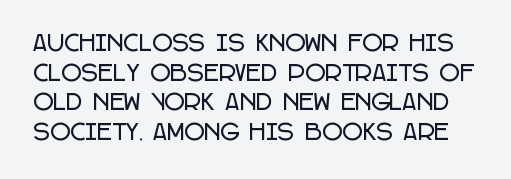
The image shows 22 px text type, upright; set normal line spacing (1.35x), normal letter spacing, not underlined.
